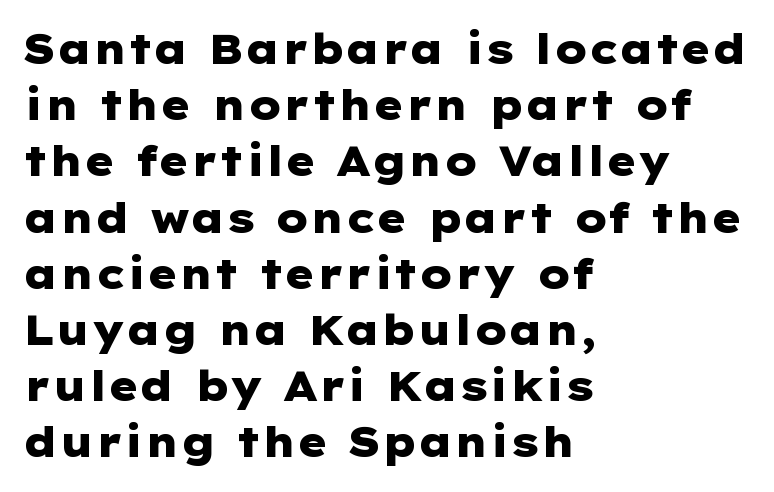
The image shows 41 px heavy, wide sans-serif type, upright; set left-aligned, normal line spacing (1.37x), normal letter spacing, not underlined; low stroke contrast and a medium x-height.
